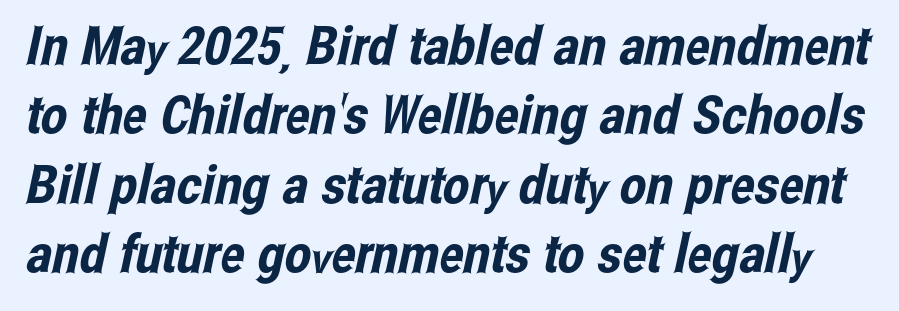
The image shows 53 px condensed sans-serif type; set normal line spacing (1.31x), normal letter spacing, not underlined; low stroke contrast and a medium x-height.
